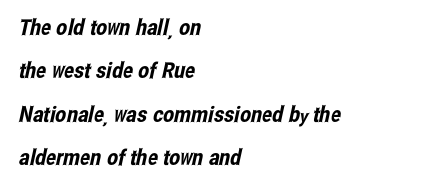
Q: Is the text underlined? A: No.
Q: How is the paragraph aligned? A: Left-aligned.
Q: Is the spacing between letters normal or unusually wide? A: Normal.
Q: Is the spacing between lines tight, normal or loose? A: Loose.
